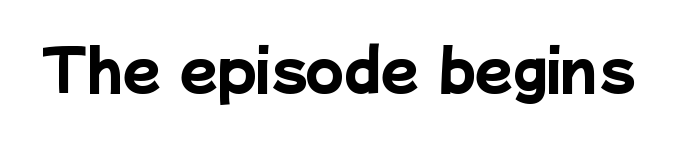
{"serif": "no", "bold": "yes", "weight": "heavy", "width": "normal", "stroke_contrast": "low", "x_height": "medium", "monospaced": "no", "underline": "no", "letter_spacing": "normal", "letter_spacing_em": 0.0, "glyph_px": 55}
